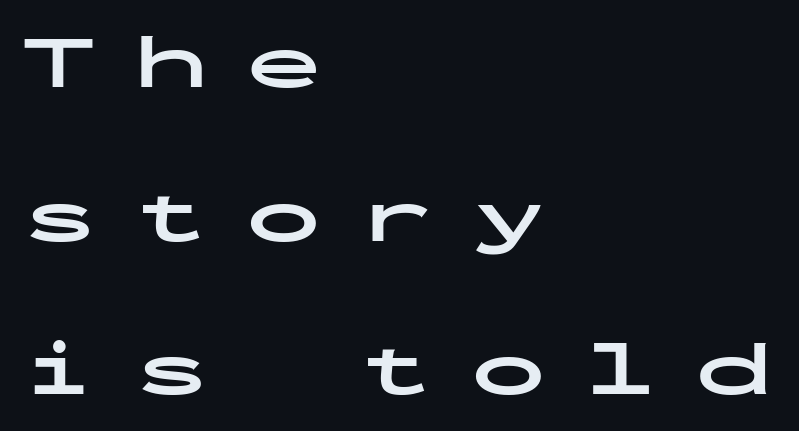
Is the block centered? No — it sits flush against the left margin. Italic: no, the glyphs are upright roman. Tracking value appears strongly positive — letters spread wide. No word sits above an underline.
